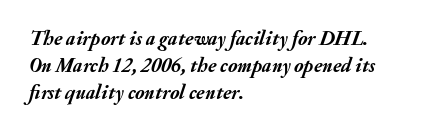
Teacher's note: observe the even left margin — that is flush-left alignment. This block has exactly the height ordinary leading produces. A full-strength bold gives these letters their thick strokes. The space beneath each line is pristine and unruled. The type is set solid horizontally, with unmodified tracking. The letters are slanted; this is an italic face.
